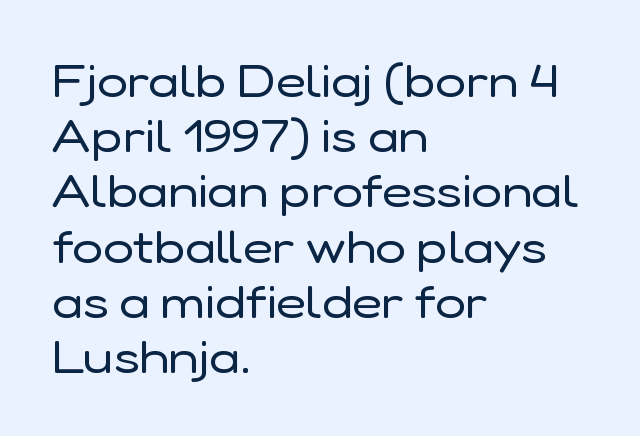
Q: Is the text bold? A: No.
Q: Is the text italic (slanted)? A: No, it is upright.
Q: Is the typeface a serif or a sans-serif typeface? A: Sans-serif.
Q: Is the text underlined? A: No.
Q: How is the paragraph aligned? A: Left-aligned.
Q: Is the spacing between letters normal or unusually wide? A: Normal.
Q: Width (condensed, normal, or wide)? A: Normal.
Q: Stroke contrast? A: Low.
Q: x-height? A: Medium.
Q: Monospaced? A: No.
